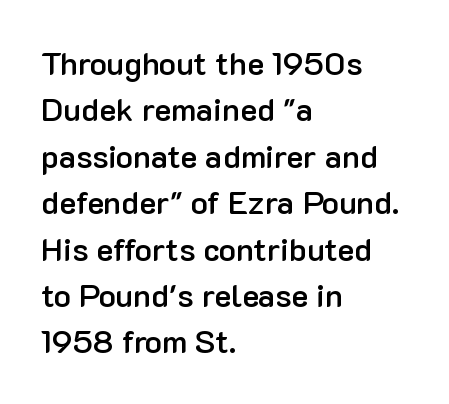
{"serif": "no", "italic": "no", "bold": "semi", "weight": "semibold", "width": "normal", "stroke_contrast": "low", "x_height": "medium", "monospaced": "no", "underline": "no", "align": "left", "line_spacing": "normal", "line_spacing_ratio": 1.45, "letter_spacing": "normal", "letter_spacing_em": 0.0, "glyph_px": 32}
